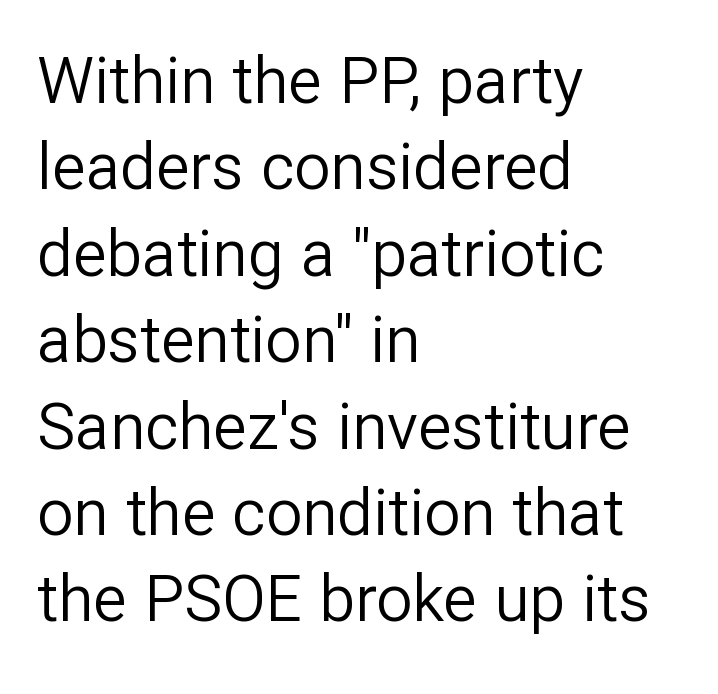
This is not heavy type; no bold has been used. Interline gaps are of average width in this sample. Note the varied advance widths — an 'i' is clearly narrower than an 'm'. The specimen reads as upright at a glance. Compared with typical body copy, the letter spacing here is the same.
